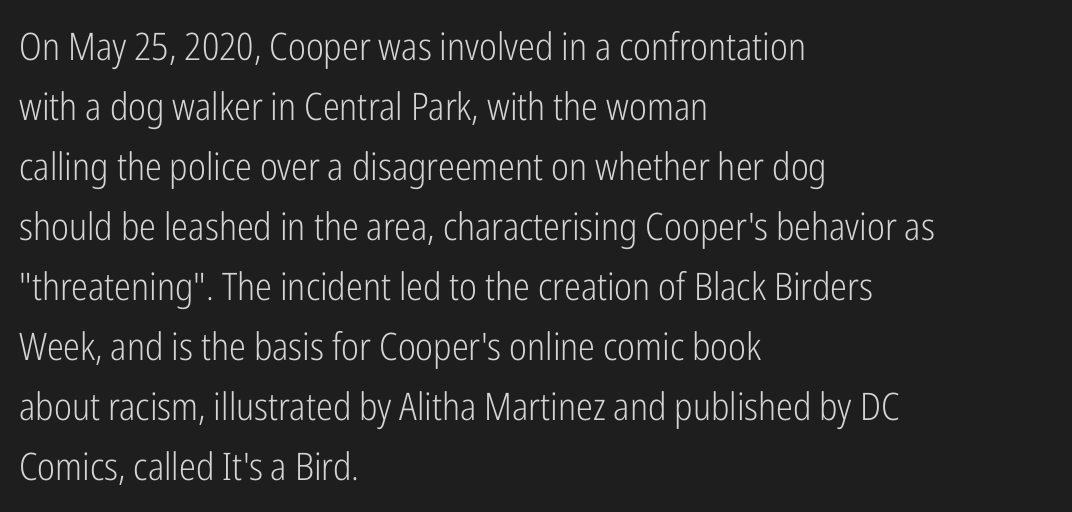
{"serif": "no", "italic": "no", "bold": "no", "weight": "light", "width": "condensed", "stroke_contrast": "low", "x_height": "medium", "monospaced": "no", "underline": "no", "align": "left", "line_spacing": "normal", "line_spacing_ratio": 1.58, "letter_spacing": "normal", "letter_spacing_em": 0.0, "glyph_px": 38}
